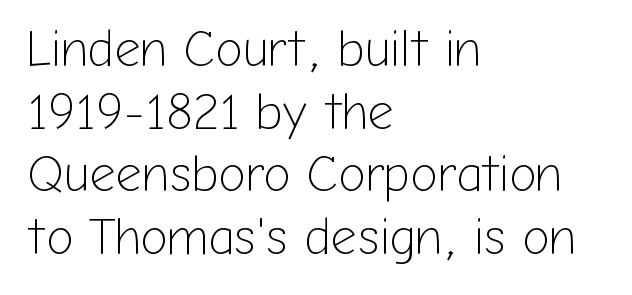
The image shows 51 px light sans-serif type, upright; set left-aligned, line spacing 1.23x, normal letter spacing, not underlined; low stroke contrast and a medium x-height.
